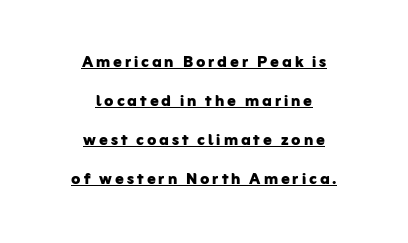
Descenders here cross a horizontal rule under the line. Heft: maximum for text — a bold. Every character sits straight up, as roman type does. A centered setting, common on invitations and titles, is used for this passage.
